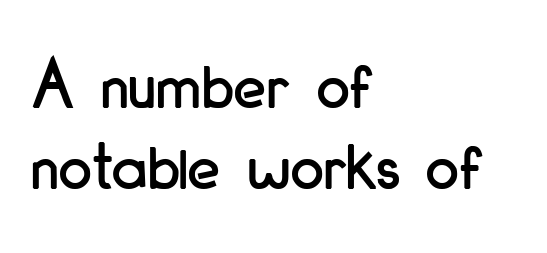
The image shows 74 px condensed sans-serif type, upright; set left-aligned, tight line spacing (1.09x), normal letter spacing, not underlined; low stroke contrast and a small x-height.
